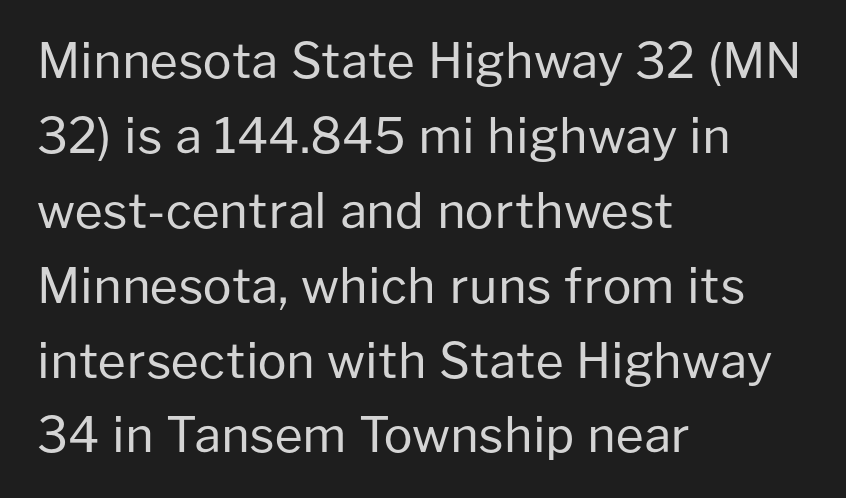
Q: Is the text bold? A: No.
Q: Is the text italic (slanted)? A: No, it is upright.
Q: Is the typeface a serif or a sans-serif typeface? A: Sans-serif.
Q: Is the text underlined? A: No.
Q: How is the paragraph aligned? A: Left-aligned.
Q: Is the spacing between letters normal or unusually wide? A: Normal.
Q: Is the spacing between lines tight, normal or loose? A: Normal.
Q: Width (condensed, normal, or wide)? A: Normal.
Q: Stroke contrast? A: Low.
Q: x-height? A: Medium.
Q: Monospaced? A: No.
